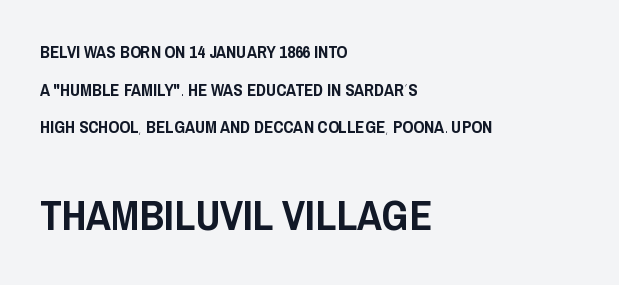
The image shows 42 px condensed sans-serif type, upright; set left-aligned, loose line spacing (2.21x), normal letter spacing, not underlined; the second (bottom) block is 2.47x larger; low stroke contrast and a large x-height.
